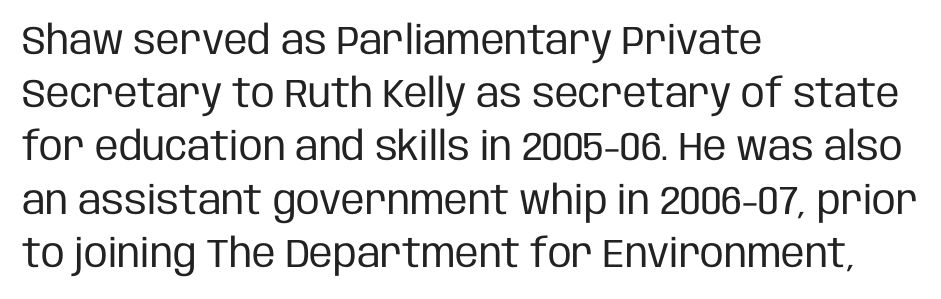
This sample has the flowing, uneven cadence of proportional lettering. No word sits above an underline. Regarding leading, the lines here are spaced in the standard way. Italic? Not at all — the glyphs are vertical.
